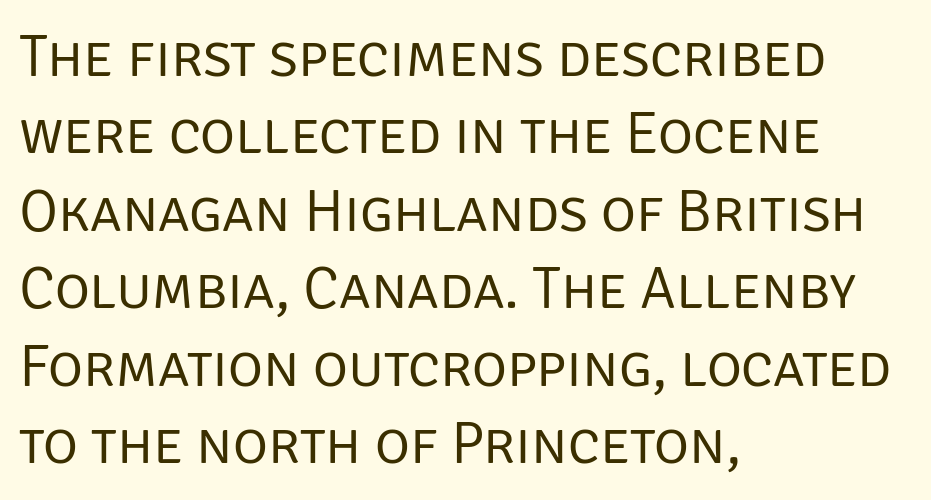
One glance says typical: line gaps are just what's usual. You can tell it's not italic because the verticals are truly vertical. Spacing between characters is what you'd get straight out of the box. The glyphs are unaccompanied by any horizontal stroke below them. A classic flush-left, rag-right setting is used for this passage.
